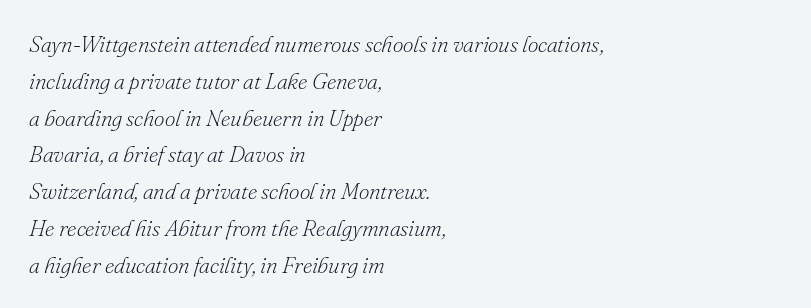
Weight: in the light-to-regular range. Slant detected: the letters are inclined. Descender tails drop into unmarked territory. Inter-character spacing is left at the font's built-in metrics. Notice how the passage keeps a crisp vertical edge on the left only. The passage shown stacks its lines at a standard gap.
